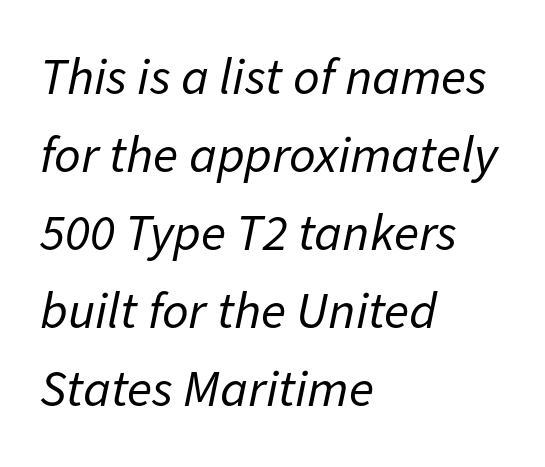
Q: Is the text bold? A: No.
Q: Is the text italic (slanted)? A: Yes, it leans right by about 11 degrees.
Q: Is the text underlined? A: No.
Q: How is the paragraph aligned? A: Left-aligned.
Q: Is the spacing between letters normal or unusually wide? A: Normal.
Q: Is the spacing between lines tight, normal or loose? A: Normal.
Q: Width (condensed, normal, or wide)? A: Normal.
Q: Stroke contrast? A: Low.
Q: x-height? A: Medium.
Q: Monospaced? A: No.
